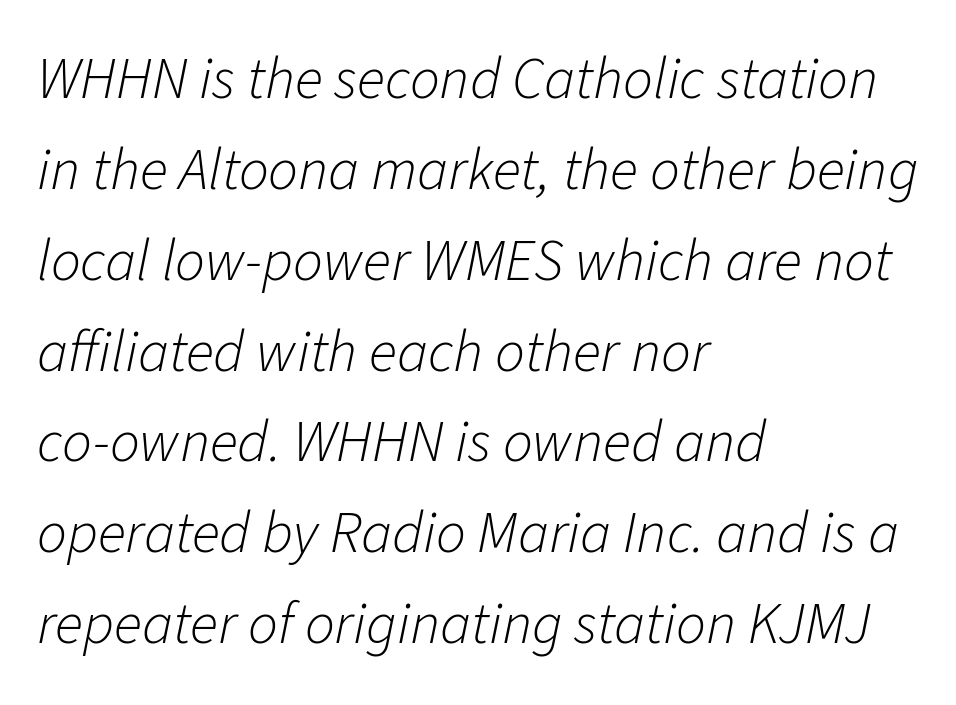
How would I describe the line gaps? Plain and ordinary. Notice how the passage keeps a crisp vertical edge on the left only. Default kerning and tracking; the words read as compact shapes. Character widths vary here, with narrow letters taking less room than wide ones. Tall strokes in this sample are angled rather than plumb.
